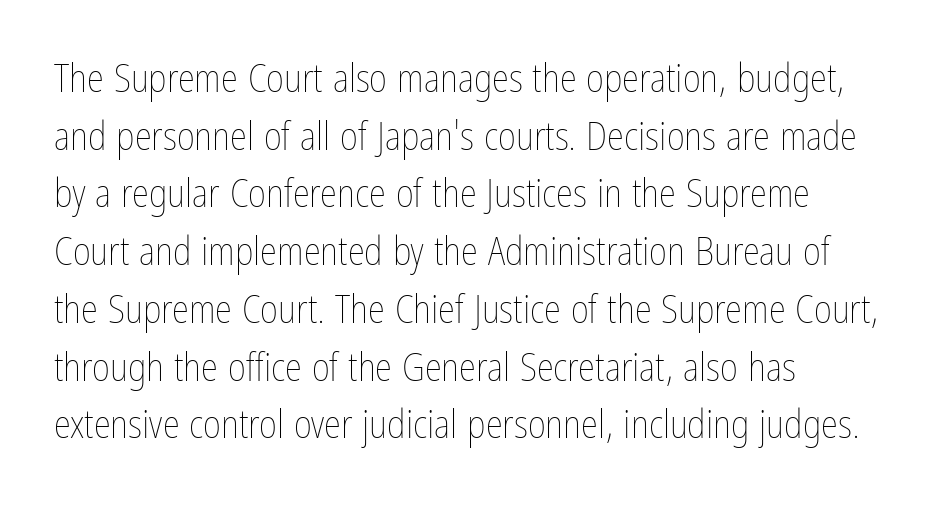
Q: Is the text bold? A: No.
Q: Is the text italic (slanted)? A: No, it is upright.
Q: Is the text underlined? A: No.
Q: How is the paragraph aligned? A: Left-aligned.
Q: Is the spacing between letters normal or unusually wide? A: Normal.
Q: Is the spacing between lines tight, normal or loose? A: Normal.
Q: Width (condensed, normal, or wide)? A: Condensed.
Q: Stroke contrast? A: Low.
Q: x-height? A: Medium.
Q: Monospaced? A: No.
